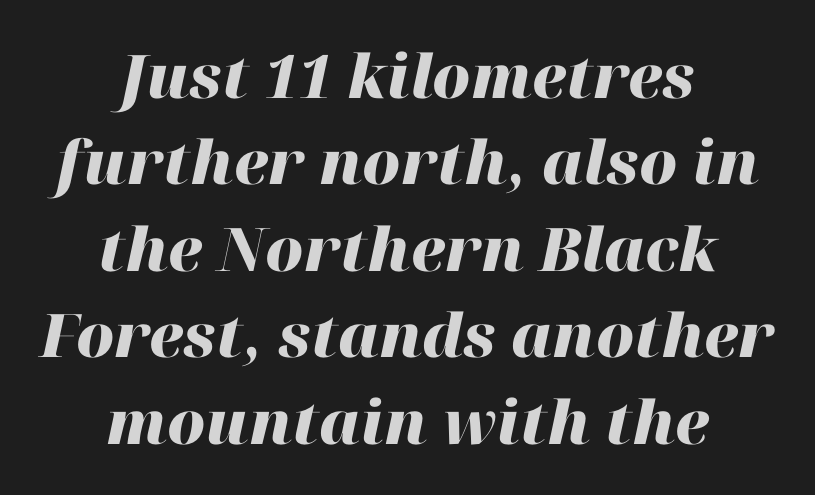
{"italic": "yes", "lean": "right", "slant_degrees": 12, "bold": "yes", "weight": "heavy", "width": "normal", "stroke_contrast": "high", "x_height": "medium", "monospaced": "no", "underline": "no", "align": "center", "line_spacing": "normal", "line_spacing_ratio": 1.44, "letter_spacing": "normal", "letter_spacing_em": 0.0, "glyph_px": 60}
